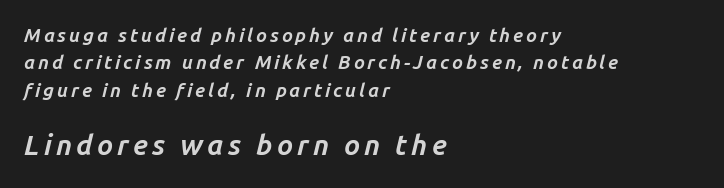
The image shows 28 px bold type, italic (leaning right); set left-aligned, normal line spacing (1.44x), not underlined; the second (bottom) block is 1.47x larger; low stroke contrast and a medium x-height.
